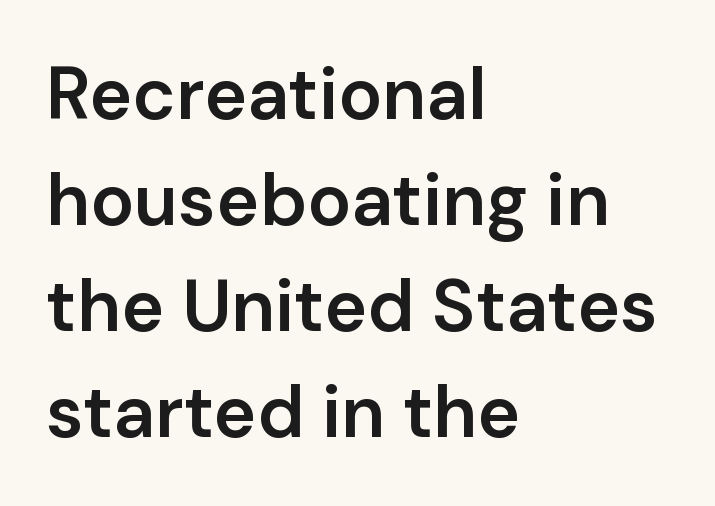
The image shows 73 px semibold sans-serif type, upright; set left-aligned, normal line spacing (1.45x), normal letter spacing, not underlined; low stroke contrast and a medium x-height.
